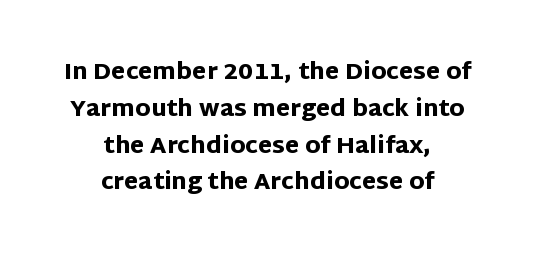
{"italic": "no", "bold": "yes", "underline": "no", "align": "center", "line_spacing": "normal", "line_spacing_ratio": 1.6, "letter_spacing": "normal", "letter_spacing_em": 0.0, "glyph_px": 23}
